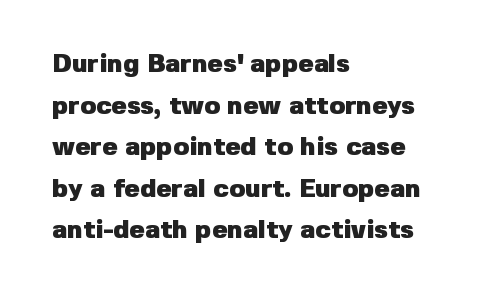
{"italic": "no", "bold": "yes", "underline": "no", "align": "left", "line_spacing": "normal", "line_spacing_ratio": 1.6, "letter_spacing": "normal", "letter_spacing_em": 0.0, "glyph_px": 26}
